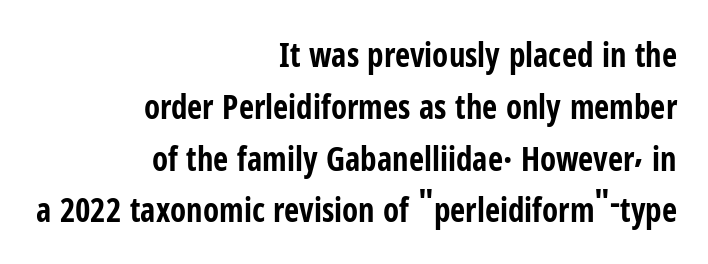
Q: Is the text bold? A: Yes.
Q: Is the text italic (slanted)? A: No, it is upright.
Q: Is the typeface a serif or a sans-serif typeface? A: Sans-serif.
Q: Is the text underlined? A: No.
Q: How is the paragraph aligned? A: Right-aligned.
Q: Is the spacing between letters normal or unusually wide? A: Normal.
Q: Is the spacing between lines tight, normal or loose? A: Normal.
Q: Width (condensed, normal, or wide)? A: Condensed.
Q: Stroke contrast? A: Low.
Q: x-height? A: Medium.
Q: Monospaced? A: No.
